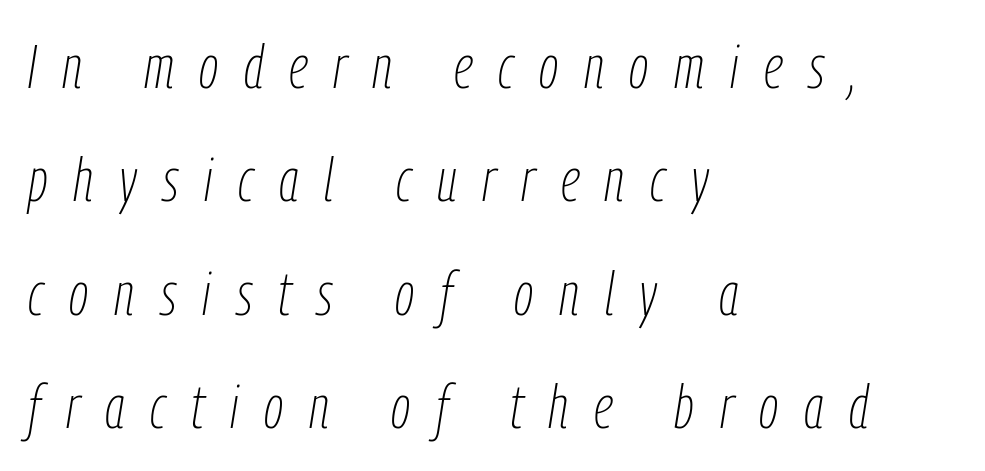
Line starts are locked; line ends wander. Clear beneath every line of the passage. Varying glyph widths throughout — classic text-font behaviour. A typesetter would call this heavily tracked-out type.
